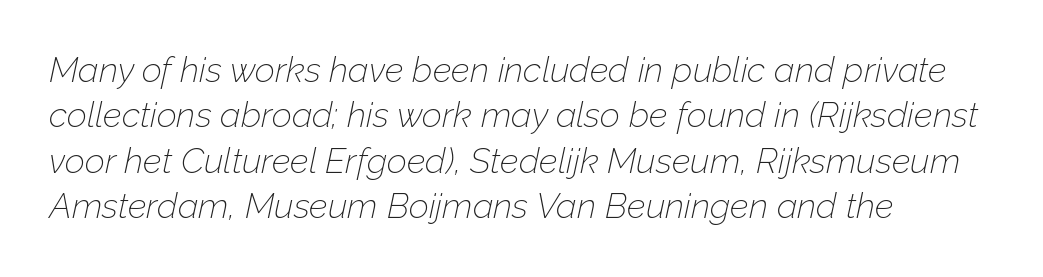
{"italic": "yes", "lean": "right", "slant_degrees": 12, "bold": "no", "weight": "thin", "width": "normal", "stroke_contrast": "low", "x_height": "medium", "monospaced": "no", "underline": "no", "align": "left", "line_spacing": "normal", "line_spacing_ratio": 1.3, "letter_spacing": "normal", "letter_spacing_em": 0.0, "glyph_px": 35}
